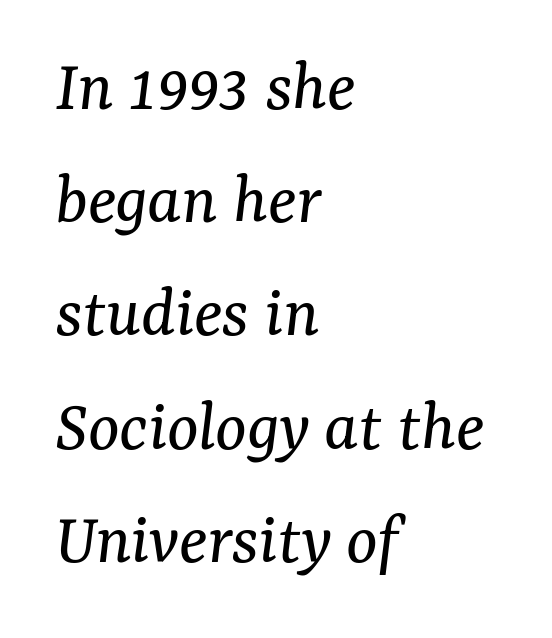
{"serif": "yes", "italic": "yes", "lean": "right", "slant_degrees": 7, "bold": "no", "weight": "regular", "width": "normal", "stroke_contrast": "medium", "x_height": "medium", "monospaced": "no", "underline": "no", "align": "left", "line_spacing": "normal", "line_spacing_ratio": 1.53, "letter_spacing": "normal", "letter_spacing_em": 0.0, "glyph_px": 74}
